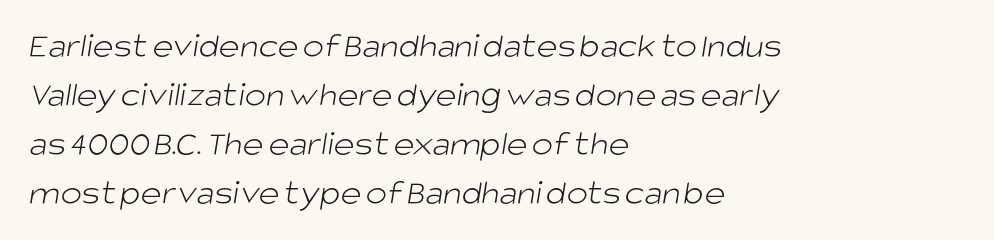
Stroke thickness stays within the range of a standard reading face or lighter. The vertical gap from one line to the next is medium. Nope, no serifs anywhere on these letters. Each line starts at the same left margin while the right side varies. Spacing verdict: proportional, widths tailored to each character. Default kerning and tracking; the words read as compact shapes.
